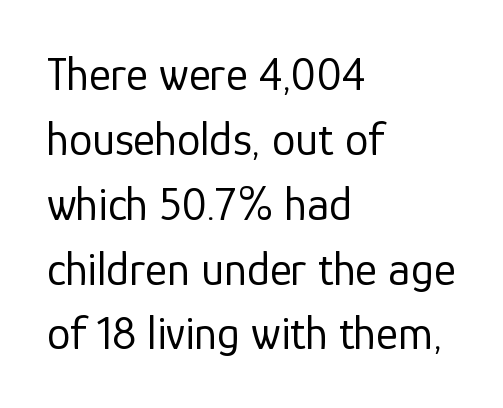
Q: Is the text bold? A: No.
Q: Is the text italic (slanted)? A: No, it is upright.
Q: Is the typeface a serif or a sans-serif typeface? A: Sans-serif.
Q: Is the text underlined? A: No.
Q: How is the paragraph aligned? A: Left-aligned.
Q: Is the spacing between letters normal or unusually wide? A: Normal.
Q: Is the spacing between lines tight, normal or loose? A: Normal.
Q: Width (condensed, normal, or wide)? A: Normal.
Q: Stroke contrast? A: Low.
Q: x-height? A: Medium.
Q: Monospaced? A: No.
